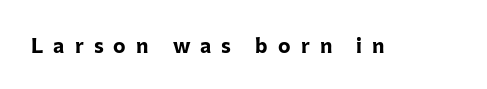
The line texture is sparse and dotted thanks to wide tracking. Unmarked baselines from the first word to the last. Set as a true bold cut, around the 700 mark. Posture: vertical.
